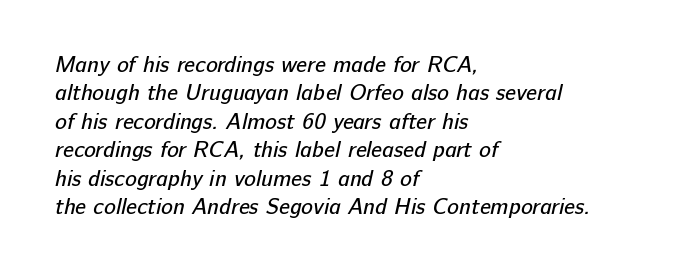
Q: Is the text bold? A: No.
Q: Is the text underlined? A: No.
Q: How is the paragraph aligned? A: Left-aligned.
Q: Is the spacing between letters normal or unusually wide? A: Normal.
Q: Is the spacing between lines tight, normal or loose? A: Normal.
